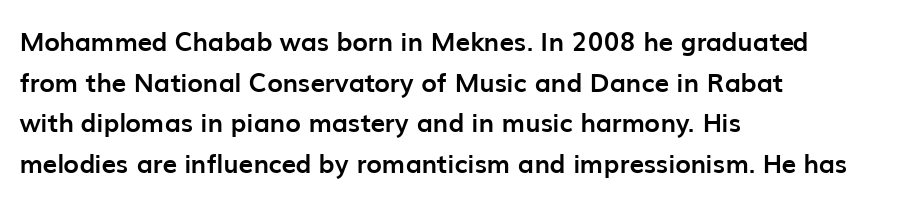
The image shows 26 px bold type, upright; set left-aligned, normal line spacing (1.56x), normal letter spacing, not underlined.
